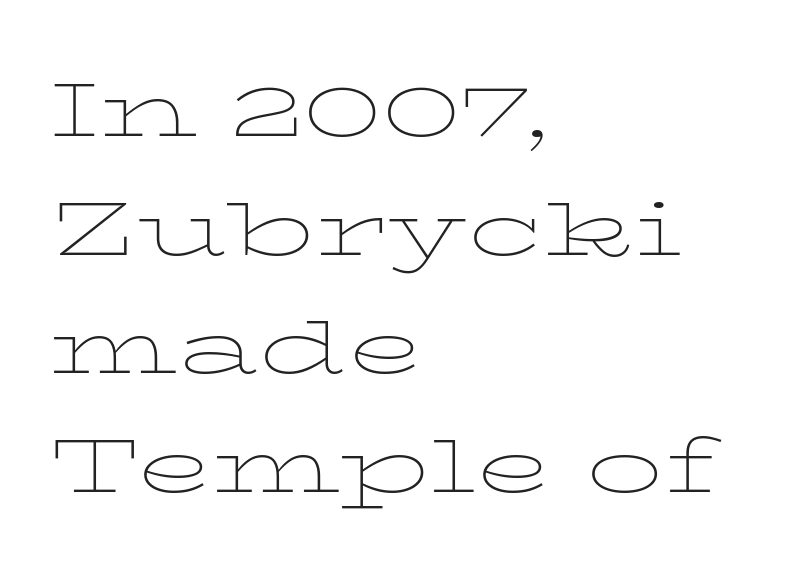
One glance says typical: line gaps are just what's usual. Words float on clear page, feet unadorned. The passage shown is typeset with a serif family. Is the letter spacing exaggerated? No — it looks like the ordinary default. The rag falls on the right side of this text block.
